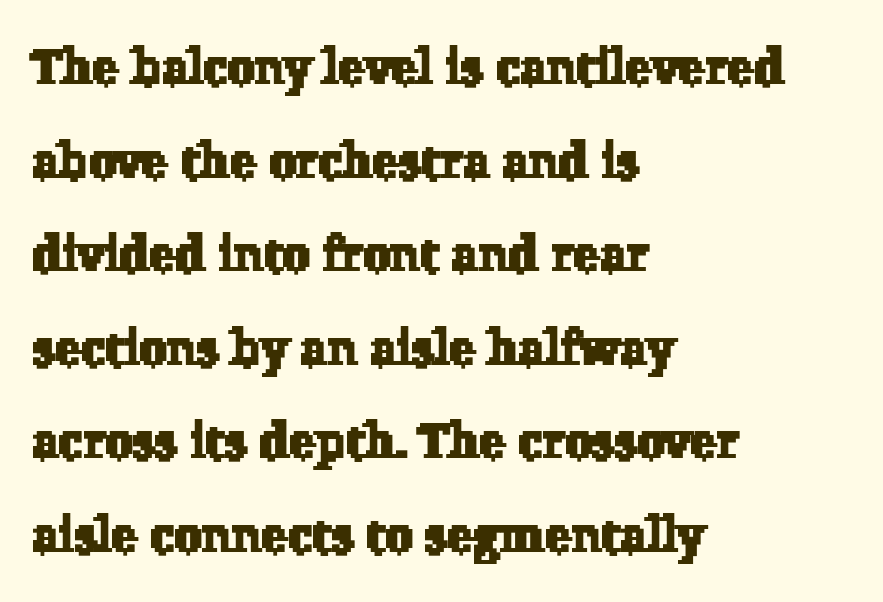
The image shows 49 px serif type; set left-aligned, loose line spacing (1.91x), normal letter spacing, not underlined; low stroke contrast and a medium x-height.
